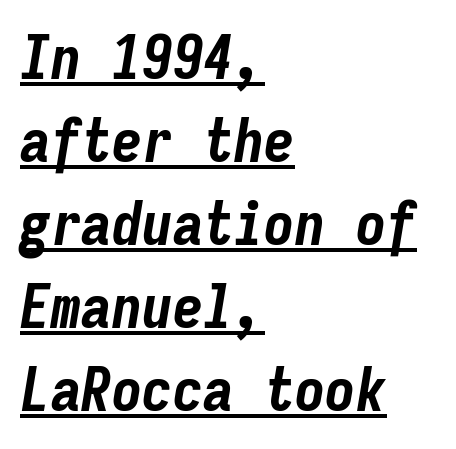
Q: Is the text bold? A: Yes.
Q: Is the text italic (slanted)? A: Yes, it leans right by about 9 degrees.
Q: Is the text underlined? A: Yes.
Q: How is the paragraph aligned? A: Left-aligned.
Q: Is the spacing between letters normal or unusually wide? A: Normal.
Q: Is the spacing between lines tight, normal or loose? A: Normal.
Q: Width (condensed, normal, or wide)? A: Condensed.
Q: Stroke contrast? A: Low.
Q: x-height? A: Medium.
Q: Monospaced? A: Yes.
